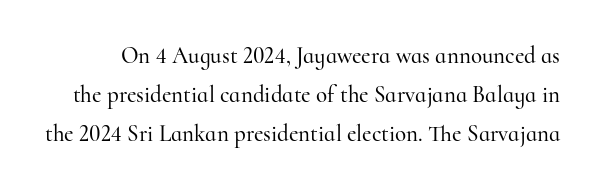
The gap between lines stays unmarked. Students, observe: this is what conventionally led text looks like. Glyph-to-glyph distance matches everyday printed text. Every stem runs plumb, perpendicular to the baseline.
